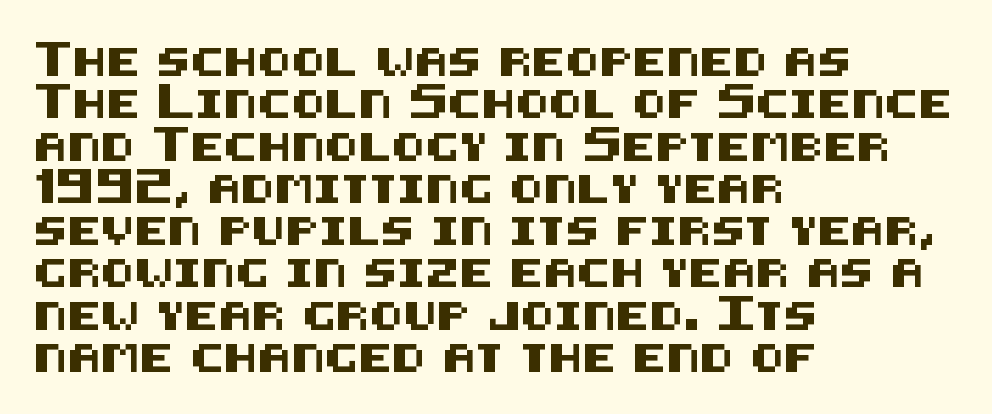
Q: Is the text italic (slanted)? A: No, it is upright.
Q: Is the typeface a serif or a sans-serif typeface? A: Sans-serif.
Q: Is the text underlined? A: No.
Q: How is the paragraph aligned? A: Left-aligned.
Q: Is the spacing between letters normal or unusually wide? A: Normal.
Q: Is the spacing between lines tight, normal or loose? A: Normal.
Q: Width (condensed, normal, or wide)? A: Normal.
Q: Stroke contrast? A: Medium.
Q: x-height? A: Large.
